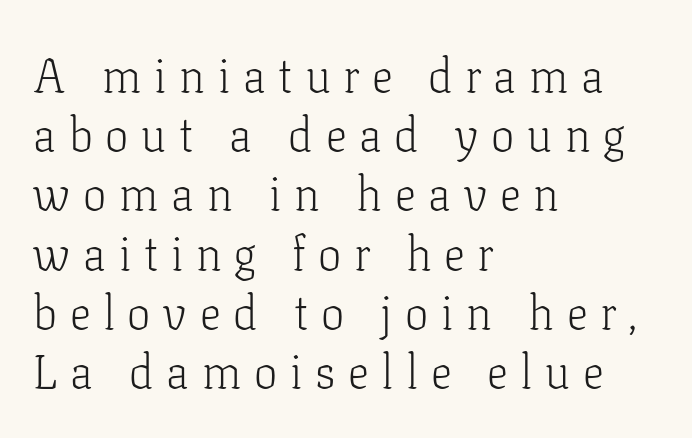
Q: Is the text bold? A: No.
Q: Is the text italic (slanted)? A: No, it is upright.
Q: Is the typeface a serif or a sans-serif typeface? A: Serif.
Q: Is the text underlined? A: No.
Q: How is the paragraph aligned? A: Left-aligned.
Q: Is the spacing between letters normal or unusually wide? A: Unusually wide.
Q: Is the spacing between lines tight, normal or loose? A: Normal.
Q: Width (condensed, normal, or wide)? A: Normal.
Q: Stroke contrast? A: Low.
Q: x-height? A: Medium.
Q: Monospaced? A: No.
